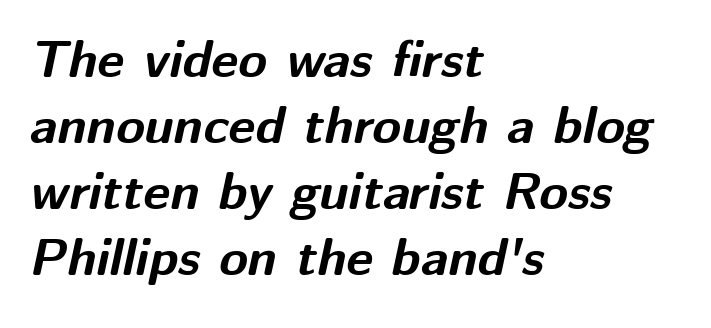
Each letter keeps its own natural width here, so spacing adapts to shape. Between one letter and the next there's only the usual sliver of space. Does the leading feel generous? No, just average. These lines were composed using italics. The sample has been set heavy, in full bold. The rag falls on the right side of this text block.
